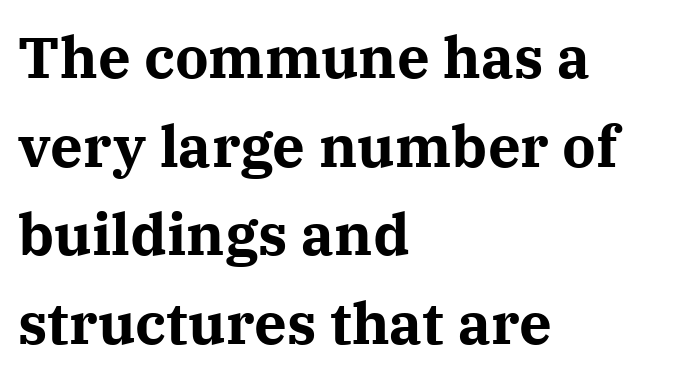
The image shows 58 px bold serif type, upright; set left-aligned, normal line spacing (1.53x), normal letter spacing, not underlined; medium stroke contrast and a medium x-height.
